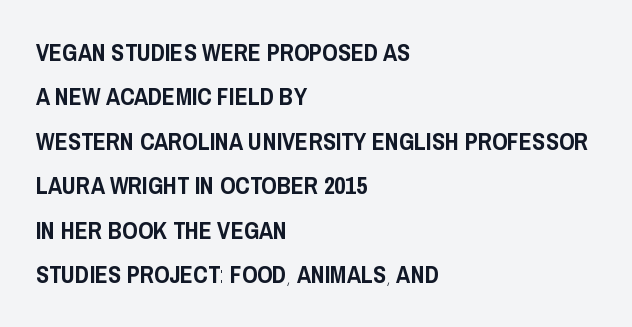
Q: Is the text italic (slanted)? A: No, it is upright.
Q: Is the text underlined? A: No.
Q: How is the paragraph aligned? A: Left-aligned.
Q: Is the spacing between letters normal or unusually wide? A: Normal.
